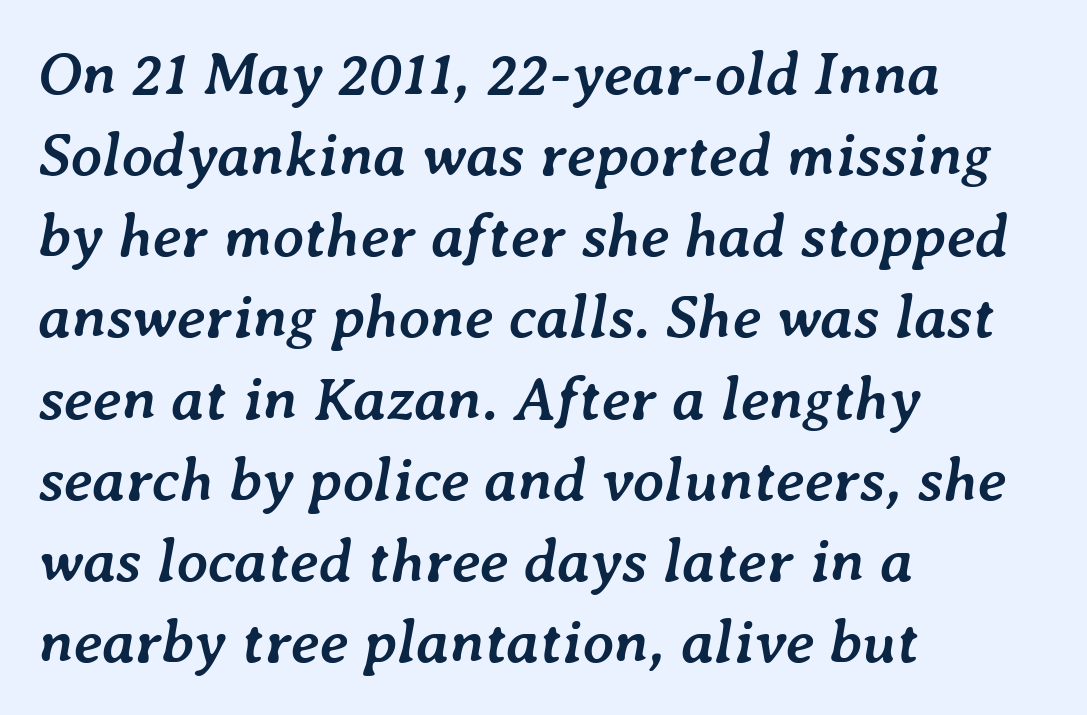
The image shows 61 px semibold type, italic (leaning right); set left-aligned, normal line spacing (1.33x), normal letter spacing, not underlined; low stroke contrast and a medium x-height.
